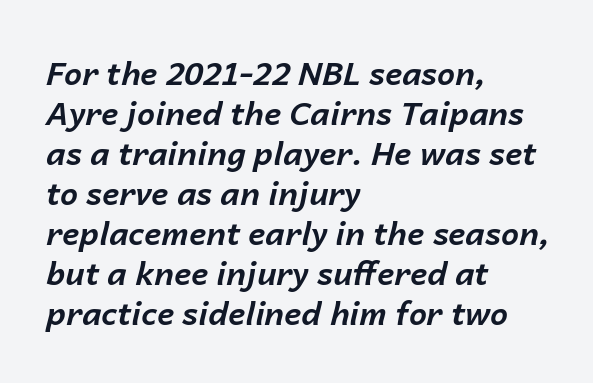
Q: Is the text bold? A: Yes.
Q: Is the text italic (slanted)? A: Yes, it leans right by about 14 degrees.
Q: Is the text underlined? A: No.
Q: How is the paragraph aligned? A: Left-aligned.
Q: Is the spacing between letters normal or unusually wide? A: Normal.
Q: Is the spacing between lines tight, normal or loose? A: Normal.
Q: Width (condensed, normal, or wide)? A: Normal.
Q: Stroke contrast? A: Low.
Q: x-height? A: Medium.
Q: Monospaced? A: No.
